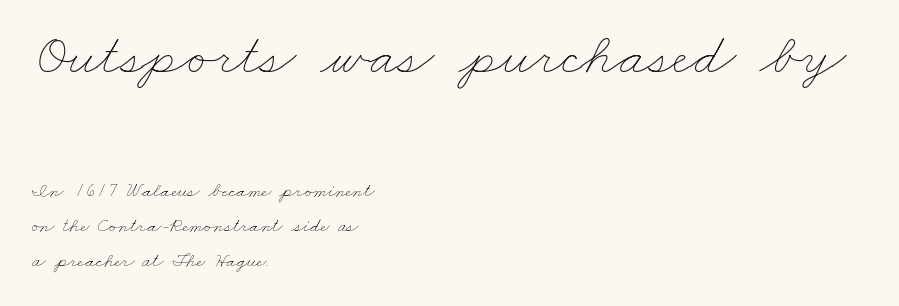
Varying glyph widths throughout — classic text-font behaviour. The specimen omits any rule beneath the text block's lines. Is the stroke heavy? The answer is a plain regular-or-lighter. This sample uses plain, unmodified letter spacing. These two chunks differ in scale, with the top chunk taking the larger measure. These lines are set flush left with a ragged right edge.
